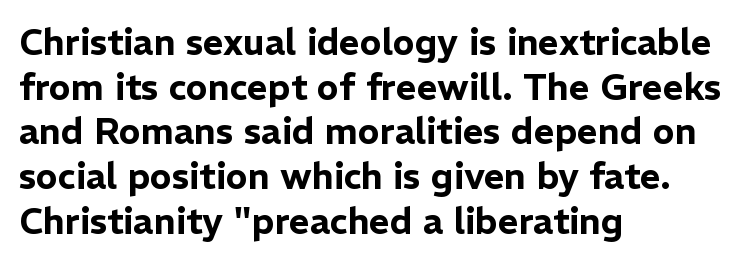
The rendering anchors every line to the left-hand side. You can tell it's not italic because the verticals are truly vertical. The zone under the glyphs is completely vacant. This sample uses plain, unmodified letter spacing.
